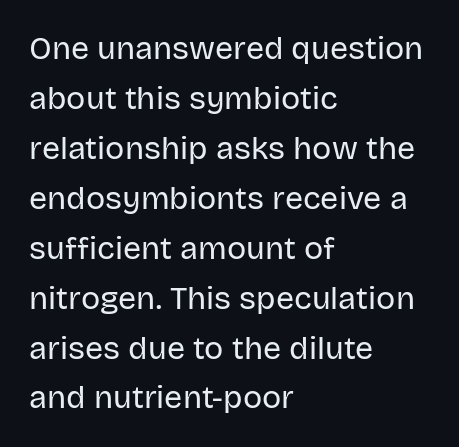
Bold? No — there's no thickening of the strokes. Compared with typical paragraphs, the rows here are spaced about the same. Notice how the stems are strictly vertical — no italics here. Observe the ordinary spacing: letters are neighbours, not strangers. Each letter keeps its own natural width here, so spacing adapts to shape.
